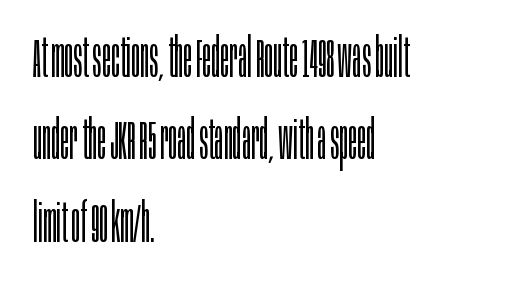
The image shows 55 px light, condensed sans-serif type, upright; set left-aligned, normal line spacing (1.5x), normal letter spacing, not underlined; low stroke contrast and a large x-height.
